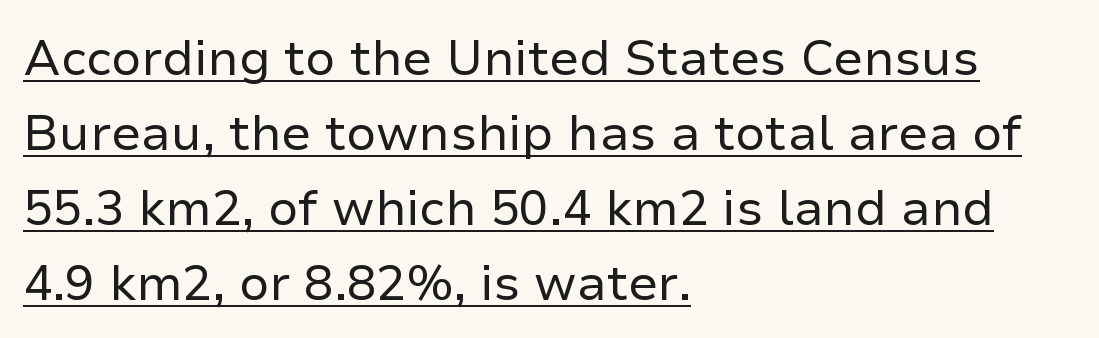
The image shows 49 px regular-weight sans-serif type, upright; set left-aligned, normal line spacing (1.53x), normal letter spacing, underlined; low stroke contrast and a medium x-height.
